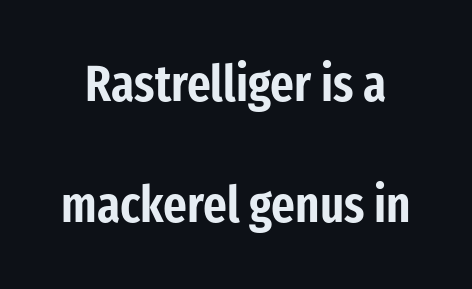
The image shows 51 px condensed sans-serif type, upright; set loose line spacing (2.37x), normal letter spacing, not underlined; low stroke contrast and a medium x-height.
